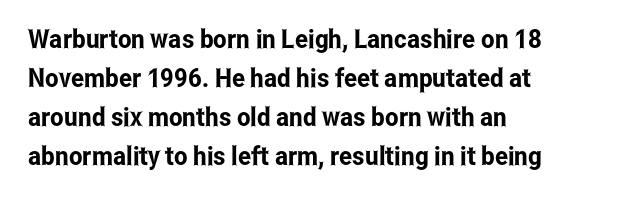
The image shows 26 px text type, upright; set left-aligned, normal line spacing (1.5x), normal letter spacing, not underlined.
